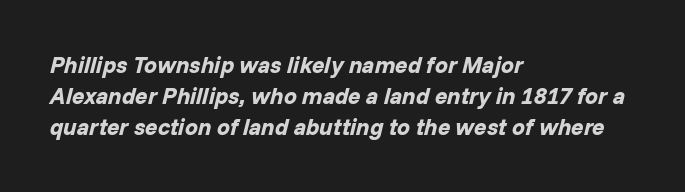
The image shows 23 px bold type, italic (leaning right); set left-aligned, normal line spacing (1.35x), normal letter spacing, not underlined.
